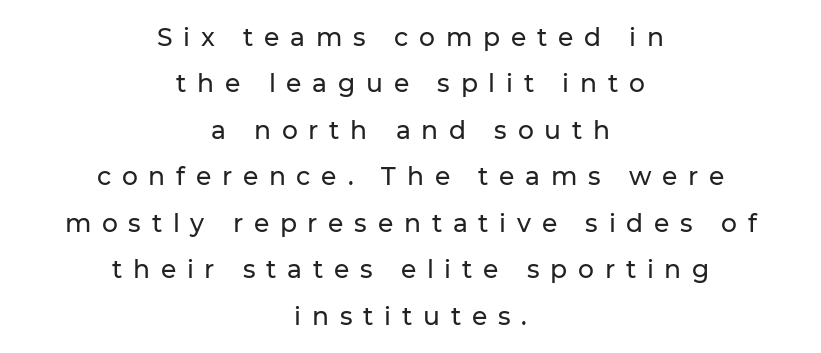
The passage shown is not underscored anywhere. There is plenty of visible air inserted between adjacent glyphs. Caption: multi-line text, centered on the measure. The type sits square on the baseline with zero lean.
